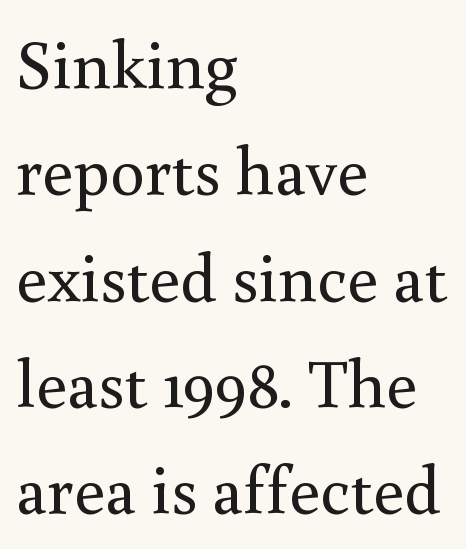
{"serif": "yes", "italic": "no", "bold": "no", "weight": "regular", "width": "normal", "x_height": "small", "monospaced": "no", "underline": "no", "align": "left", "line_spacing": "normal", "line_spacing_ratio": 1.54, "letter_spacing": "normal", "letter_spacing_em": 0.0, "glyph_px": 69}
